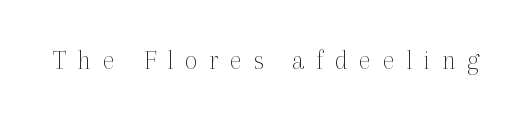
Q: Is the text bold? A: No.
Q: Is the text italic (slanted)? A: No, it is upright.
Q: Is the typeface a serif or a sans-serif typeface? A: Serif.
Q: Is the text underlined? A: No.
Q: Is the spacing between letters normal or unusually wide? A: Unusually wide.
Q: Width (condensed, normal, or wide)? A: Normal.
Q: x-height? A: Medium.
Q: Monospaced? A: No.
